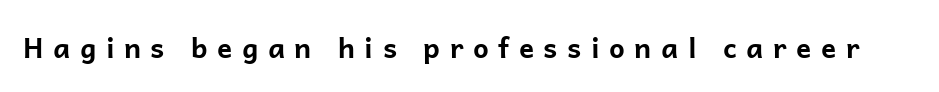
Q: Is the text bold? A: Yes.
Q: Is the text italic (slanted)? A: No, it is upright.
Q: Is the typeface a serif or a sans-serif typeface? A: Sans-serif.
Q: Is the text underlined? A: No.
Q: Is the spacing between letters normal or unusually wide? A: Unusually wide.
Q: Width (condensed, normal, or wide)? A: Normal.
Q: Stroke contrast? A: Low.
Q: x-height? A: Medium.
Q: Monospaced? A: No.
